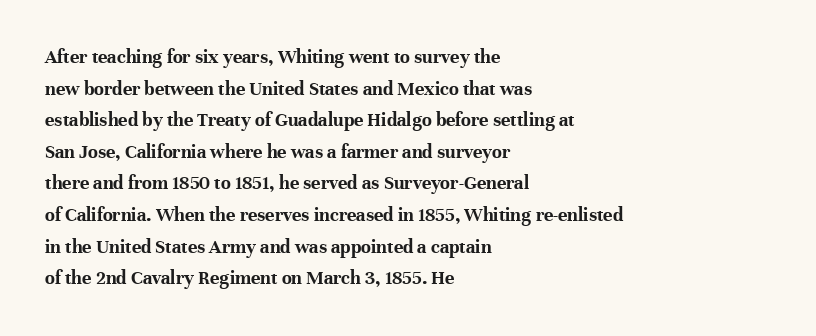
If you drew a line through each stem, it would be perfectly vertical. Nobody drew a line under any word here. A full-strength bold gives these letters their thick strokes. Honestly, the letter spacing is just normal — you wouldn't notice it. Left-aligned paragraph, ragged on the right.
